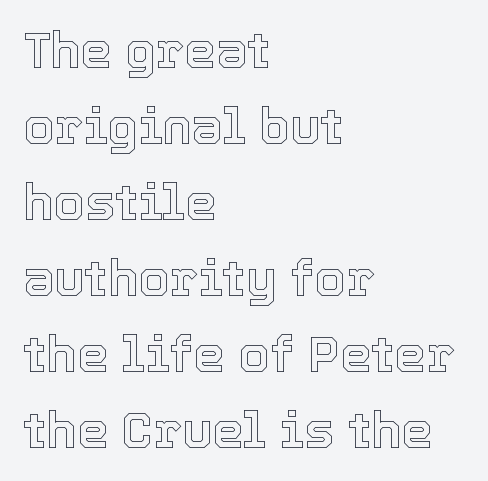
{"italic": "no", "width": "normal", "x_height": "medium", "monospaced": "no", "underline": "no", "align": "left", "line_spacing": "normal", "line_spacing_ratio": 1.52, "letter_spacing": "normal", "letter_spacing_em": 0.0, "glyph_px": 50}
